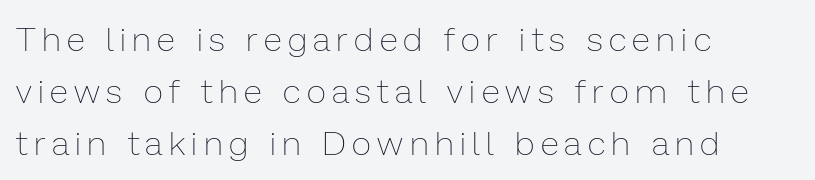
The image shows 34 px thin type, upright; set left-aligned, normal line spacing (1.53x), not underlined; low stroke contrast and a medium x-height.
